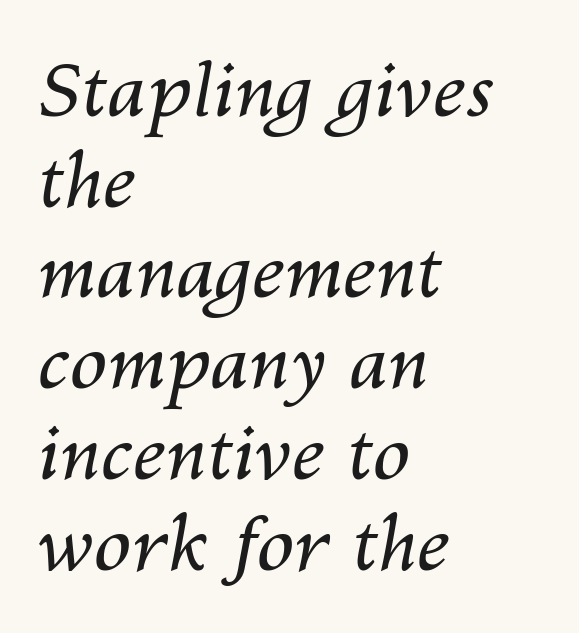
{"italic": "yes", "lean": "right", "slant_degrees": 10, "bold": "no", "weight": "regular", "width": "normal", "stroke_contrast": "medium", "x_height": "medium", "monospaced": "no", "underline": "no", "align": "left", "line_spacing_ratio": 1.21, "letter_spacing": "normal", "letter_spacing_em": 0.0, "glyph_px": 75}
